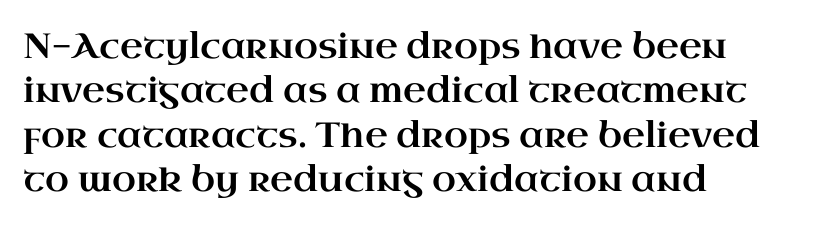
{"serif": "yes", "italic": "no", "width": "wide", "stroke_contrast": "high", "x_height": "small", "monospaced": "no", "underline": "no", "align": "left", "line_spacing": "normal", "line_spacing_ratio": 1.27, "letter_spacing": "normal", "letter_spacing_em": 0.0, "glyph_px": 35}
